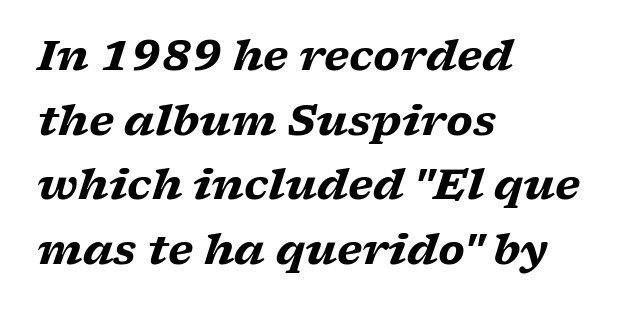
{"serif": "yes", "italic": "yes", "lean": "right", "slant_degrees": 17, "bold": "yes", "weight": "heavy", "width": "wide", "stroke_contrast": "low", "x_height": "medium", "monospaced": "no", "underline": "no", "align": "left", "line_spacing": "normal", "line_spacing_ratio": 1.54, "letter_spacing": "normal", "letter_spacing_em": 0.0, "glyph_px": 42}
